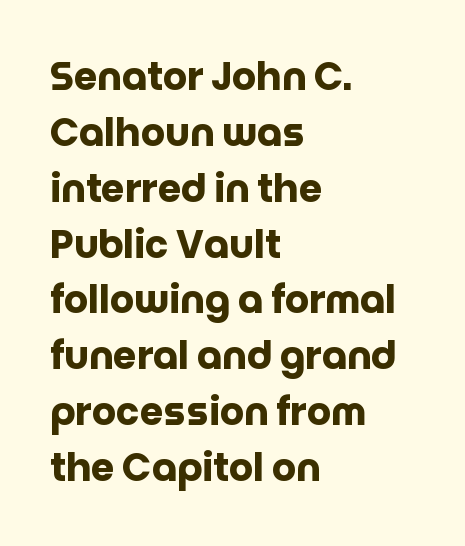
In terms of letterform style, serifs are entirely absent. Alignment: flush left. How would I describe the line gaps? Plain and ordinary. The rendering uses natural spacing where letterforms have individual widths.
